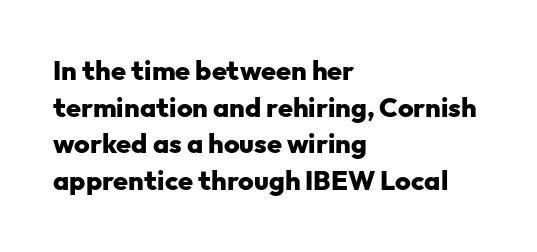
The image shows 27 px bold type, upright; set left-aligned, normal line spacing (1.36x), normal letter spacing, not underlined.
